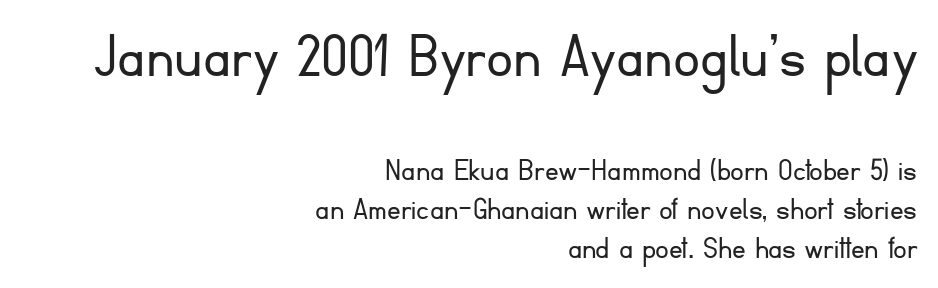
{"serif": "no", "italic": "no", "bold": "no", "weight": "light", "width": "normal", "stroke_contrast": "low", "x_height": "small", "monospaced": "no", "underline": "no", "align": "right", "line_spacing": "tight", "line_spacing_ratio": 1.15, "letter_spacing": "normal", "letter_spacing_em": 0.0, "larger_block": "first", "size_ratio": 1.97, "glyph_px": 67}
